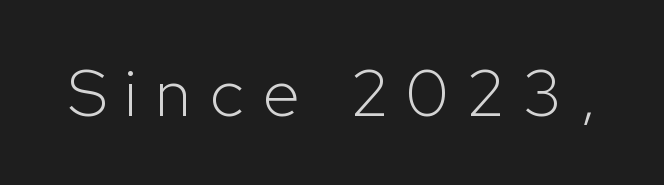
{"serif": "no", "italic": "no", "bold": "no", "weight": "light", "width": "normal", "stroke_contrast": "low", "x_height": "medium", "monospaced": "no", "underline": "no", "letter_spacing": "wide", "letter_spacing_em": 0.29, "glyph_px": 66}
